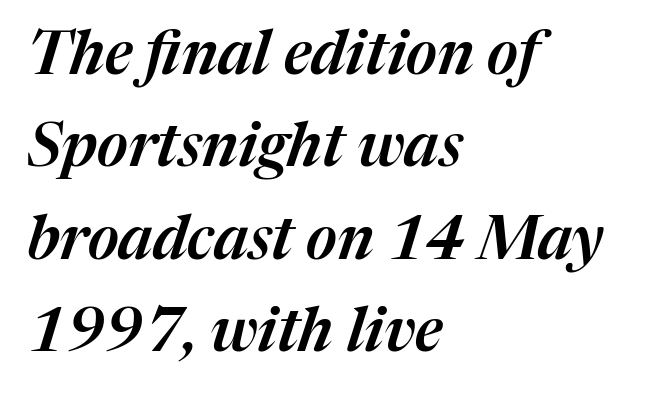
The image shows 60 px text type, italic (leaning right); set left-aligned, normal line spacing (1.54x), normal letter spacing, not underlined; medium stroke contrast and a medium x-height.
